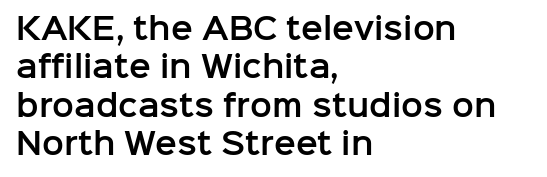
The image shows 29 px sans-serif type, upright; set left-aligned, normal line spacing (1.32x), normal letter spacing, not underlined; low stroke contrast and a medium x-height.
